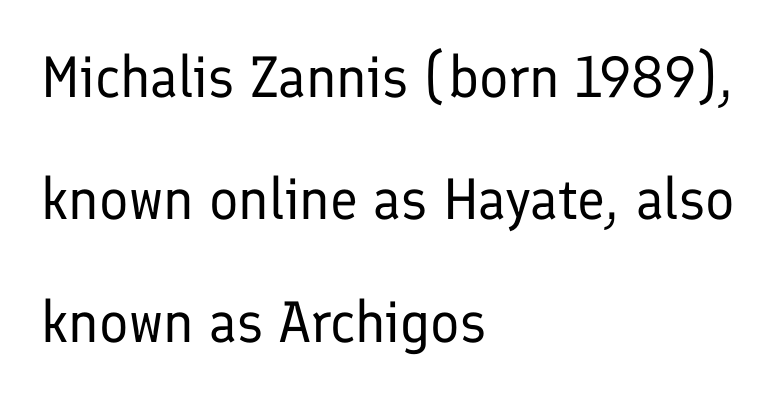
{"serif": "no", "italic": "no", "bold": "no", "weight": "regular", "width": "normal", "stroke_contrast": "low", "x_height": "medium", "monospaced": "no", "underline": "no", "align": "left", "line_spacing": "loose", "line_spacing_ratio": 2.11, "letter_spacing": "normal", "letter_spacing_em": 0.0, "glyph_px": 58}
